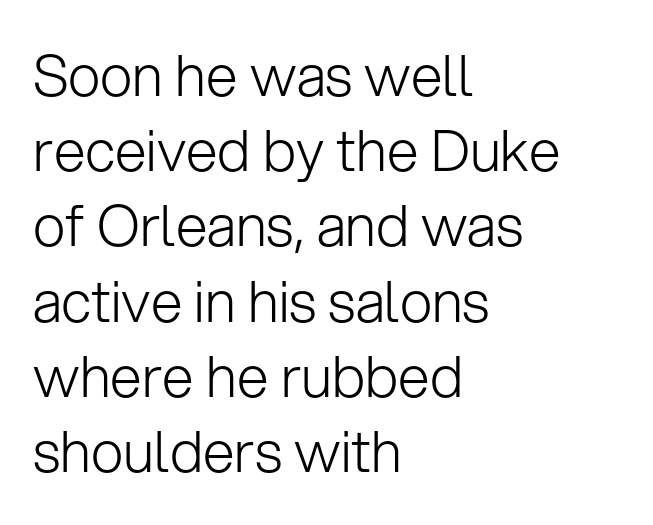
The glyphs in this specimen are sans serif. Characters remain perfectly vertical along every line. Rows of type keep a routine distance in the vertical direction. The passage shown is typed in a proportional face where columns would drift. The typeface has the unassuming heft of standard copy or less.
